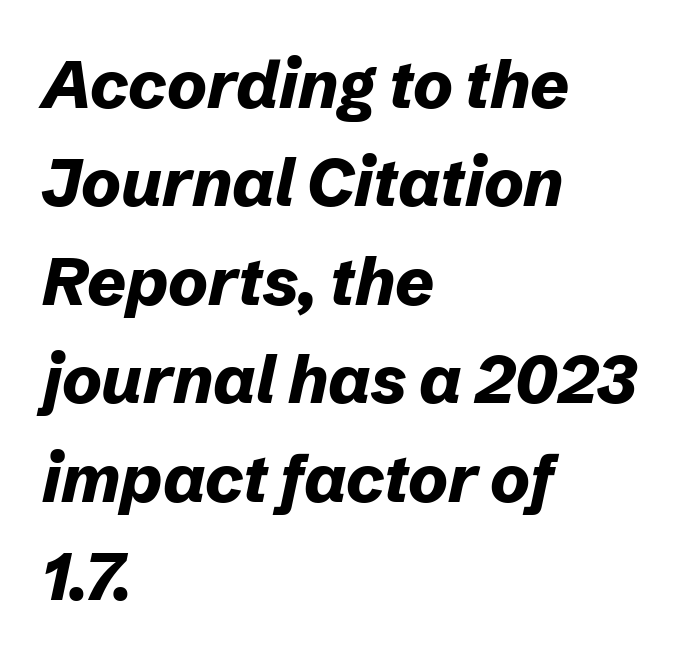
{"italic": "yes", "lean": "right", "slant_degrees": 12, "bold": "yes", "weight": "bold", "width": "normal", "stroke_contrast": "low", "x_height": "medium", "monospaced": "no", "underline": "no", "align": "left", "line_spacing": "normal", "line_spacing_ratio": 1.47, "letter_spacing": "normal", "letter_spacing_em": 0.0, "glyph_px": 67}
